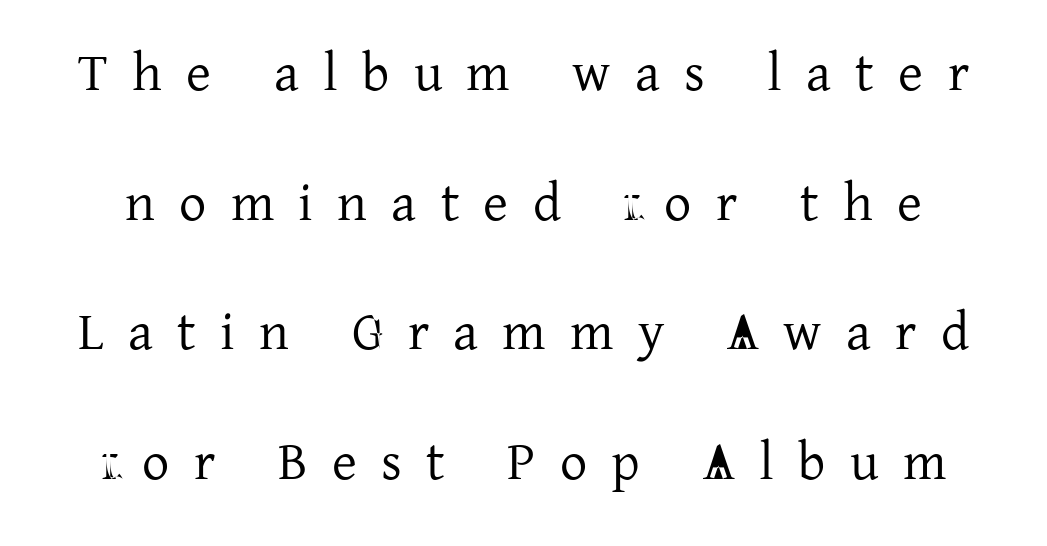
Airy leading. The space beneath each line is pristine and unruled. Spacing verdict: proportional, widths tailored to each character. Each word looks stretched out because of the extra space between its letters. Style check: upright.
